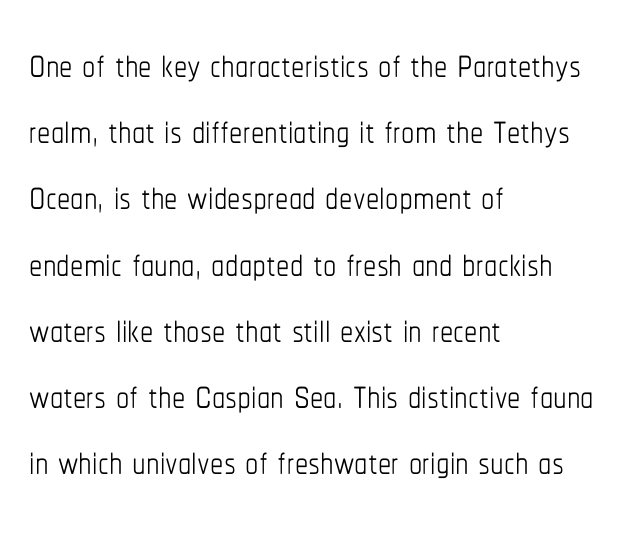
{"italic": "no", "bold": "no", "weight": "thin", "width": "condensed", "stroke_contrast": "low", "x_height": "medium", "monospaced": "no", "underline": "no", "align": "left", "line_spacing": "normal", "line_spacing_ratio": 1.25, "letter_spacing": "normal", "letter_spacing_em": 0.0, "glyph_px": 53}
